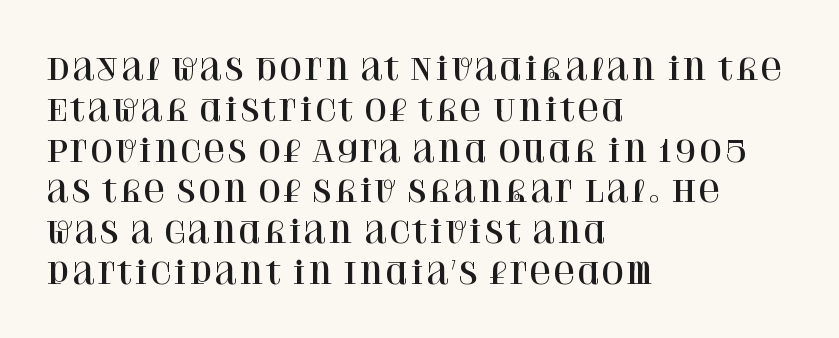
{"serif": "yes", "italic": "no", "width": "normal", "stroke_contrast": "high", "x_height": "large", "monospaced": "no", "underline": "no", "align": "left", "line_spacing": "normal", "line_spacing_ratio": 1.36, "letter_spacing": "normal", "letter_spacing_em": 0.0, "glyph_px": 30}
